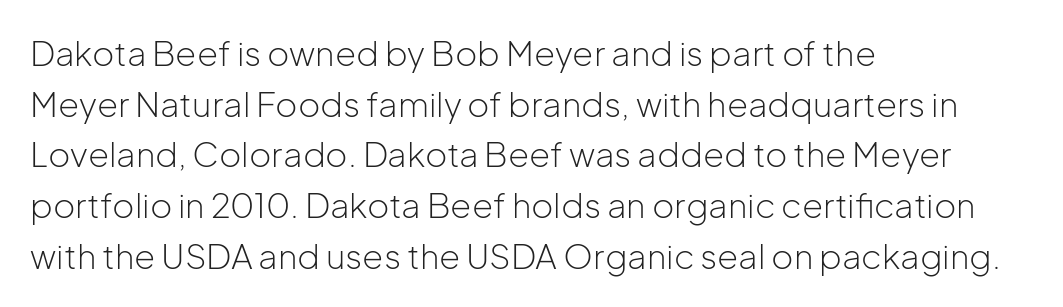
The image shows 34 px light sans-serif type, upright; set left-aligned, normal line spacing (1.49x), normal letter spacing, not underlined; low stroke contrast and a medium x-height.
